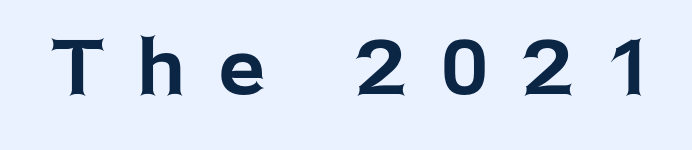
{"serif": "no", "italic": "no", "width": "normal", "stroke_contrast": "low", "x_height": "medium", "monospaced": "no", "underline": "no", "letter_spacing": "wide", "letter_spacing_em": 0.45, "glyph_px": 76}
